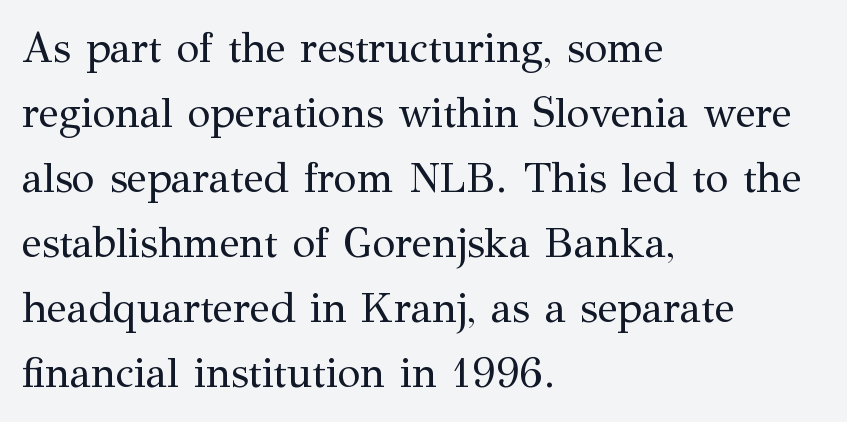
The image shows 42 px regular-weight serif type, upright; set left-aligned, normal line spacing (1.55x), normal letter spacing, not underlined; medium stroke contrast and a medium x-height.
